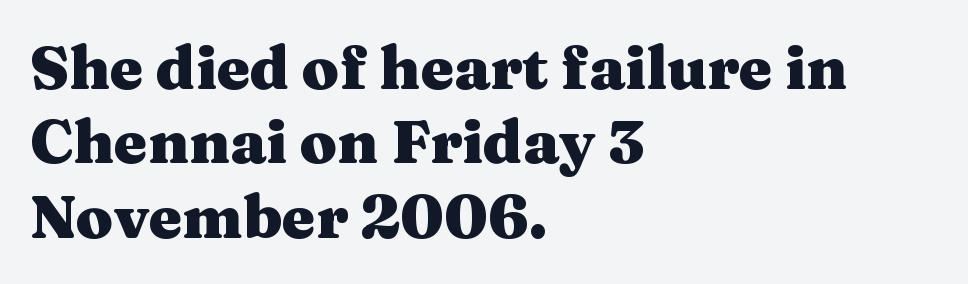
The image shows 60 px heavy, wide serif type, upright; set left-aligned, line spacing 1.24x, normal letter spacing, not underlined; medium stroke contrast and a medium x-height.
